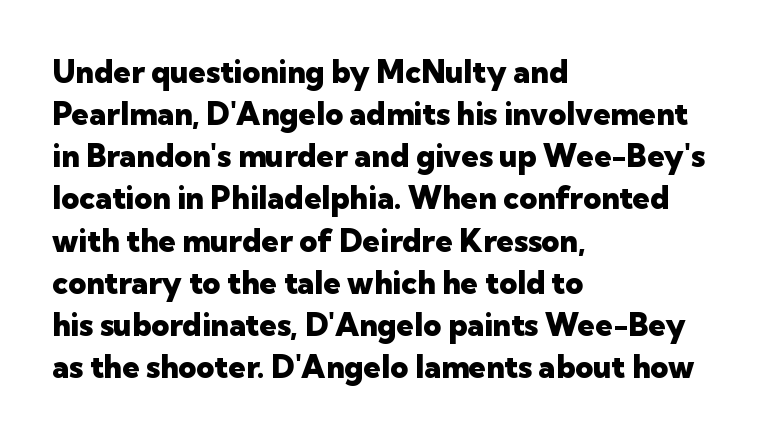
{"serif": "no", "italic": "no", "bold": "yes", "weight": "heavy", "width": "normal", "stroke_contrast": "low", "x_height": "medium", "monospaced": "no", "underline": "no", "align": "left", "line_spacing": "normal", "line_spacing_ratio": 1.36, "letter_spacing": "normal", "letter_spacing_em": 0.0, "glyph_px": 31}
